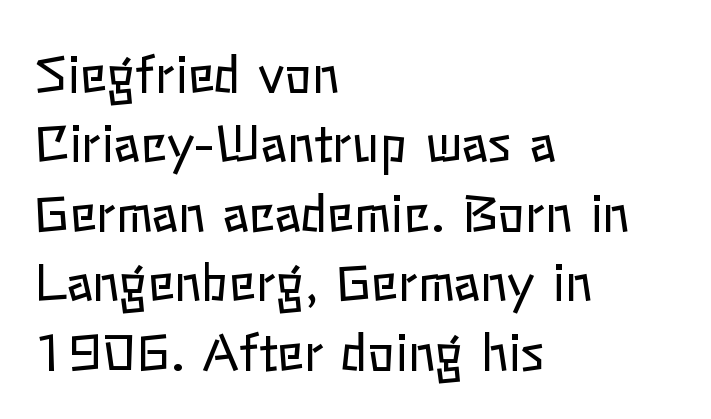
Looks like regular typesetting: each glyph gets only the width it needs. Regular leading. The area under the type is left untouched. The setting favours the left margin, as ordinary paragraphs usually do. Designer's note — italics off, roman on. Weight: not bold — regular or lighter.
